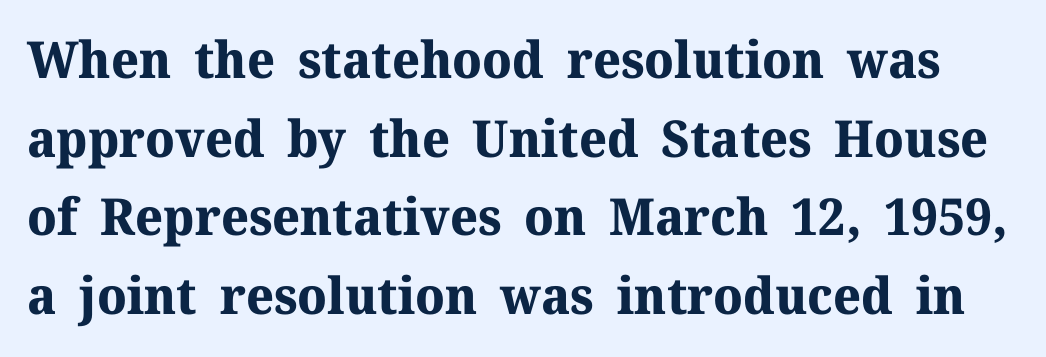
{"serif": "yes", "italic": "no", "bold": "yes", "weight": "bold", "width": "normal", "stroke_contrast": "medium", "x_height": "medium", "monospaced": "no", "underline": "no", "line_spacing": "normal", "line_spacing_ratio": 1.54, "letter_spacing": "normal", "letter_spacing_em": 0.0, "glyph_px": 51}
